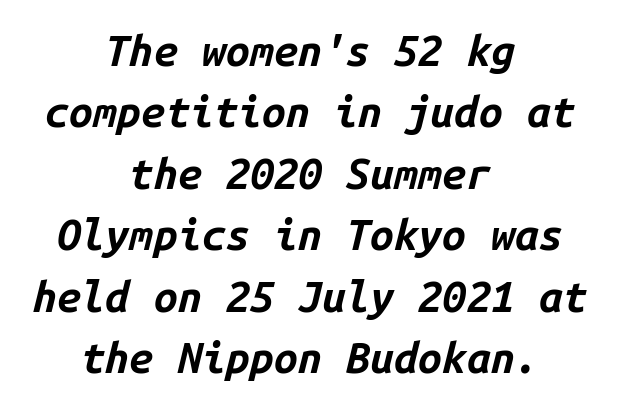
{"italic": "yes", "lean": "right", "slant_degrees": 14, "bold": "yes", "weight": "bold", "width": "normal", "stroke_contrast": "low", "x_height": "medium", "monospaced": "yes", "underline": "no", "align": "center", "line_spacing": "normal", "line_spacing_ratio": 1.43, "letter_spacing": "normal", "letter_spacing_em": 0.0, "glyph_px": 43}
